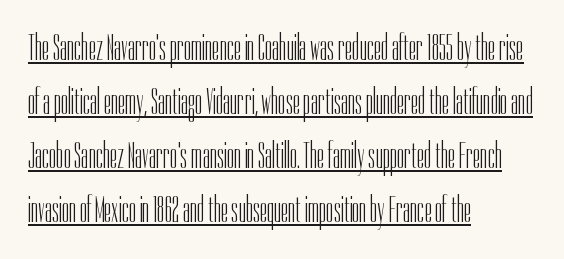
Q: Is the text bold? A: No.
Q: Is the text italic (slanted)? A: No, it is upright.
Q: Is the typeface a serif or a sans-serif typeface? A: Sans-serif.
Q: Is the text underlined? A: Yes.
Q: How is the paragraph aligned? A: Left-aligned.
Q: Is the spacing between letters normal or unusually wide? A: Normal.
Q: Is the spacing between lines tight, normal or loose? A: Normal.
Q: Width (condensed, normal, or wide)? A: Condensed.
Q: Stroke contrast? A: Low.
Q: x-height? A: Medium.
Q: Monospaced? A: No.
